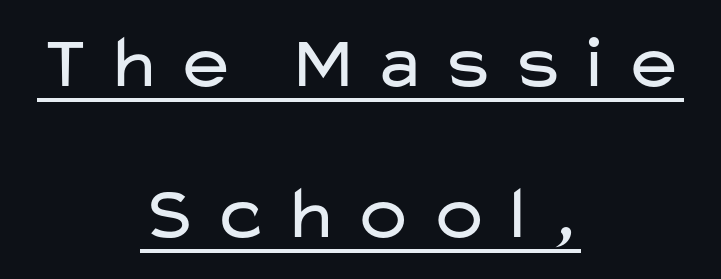
Every character sits straight up, as roman type does. Grotesque or geometric, the face here clearly has no serifs. Compared with a flush-left layout, this one balances lines on the center instead. A typesetter would call this leading open, well beyond the default. Stroke thickness stays within the range of a standard reading face or lighter. The rendering uses natural spacing where letterforms have individual widths.
